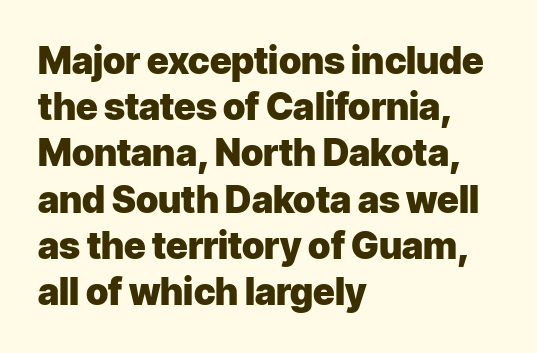
{"serif": "no", "italic": "no", "bold": "yes", "weight": "heavy", "width": "normal", "stroke_contrast": "low", "x_height": "medium", "monospaced": "no", "underline": "no", "align": "left", "line_spacing": "normal", "line_spacing_ratio": 1.25, "letter_spacing": "normal", "letter_spacing_em": 0.0, "glyph_px": 37}
